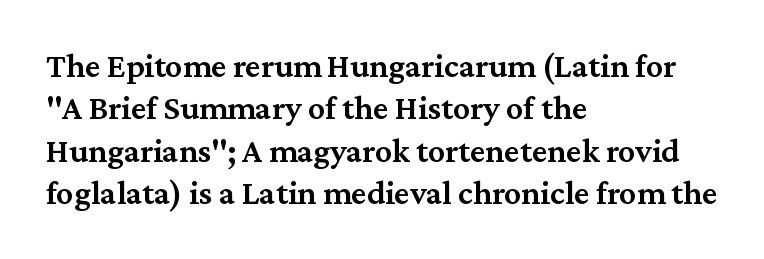
Q: Is the text bold? A: Semi-bold.
Q: Is the text italic (slanted)? A: No, it is upright.
Q: Is the typeface a serif or a sans-serif typeface? A: Serif.
Q: Is the text underlined? A: No.
Q: How is the paragraph aligned? A: Left-aligned.
Q: Is the spacing between letters normal or unusually wide? A: Normal.
Q: Is the spacing between lines tight, normal or loose? A: Normal.
Q: Width (condensed, normal, or wide)? A: Normal.
Q: Stroke contrast? A: Medium.
Q: x-height? A: Medium.
Q: Monospaced? A: No.
